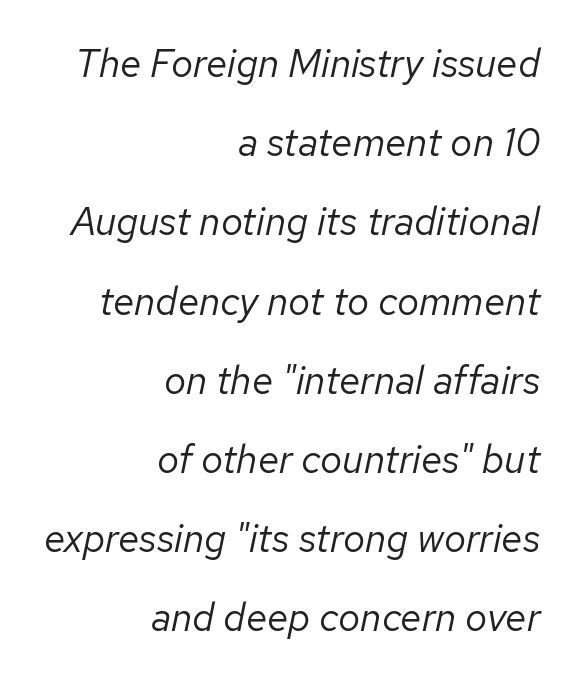
The image shows 39 px regular-weight type, italic (leaning right); set right-aligned, loose line spacing (2.03x), normal letter spacing, not underlined; low stroke contrast and a medium x-height.
